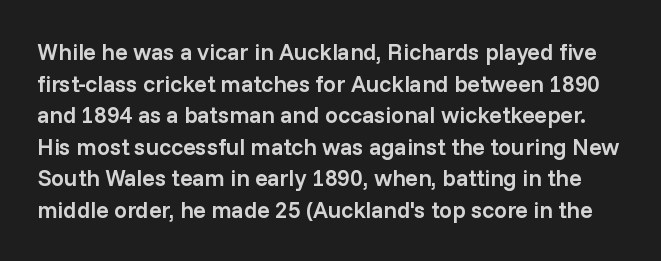
{"italic": "no", "bold": "semi", "underline": "no", "line_spacing": "normal", "line_spacing_ratio": 1.37, "letter_spacing": "normal", "letter_spacing_em": 0.0, "glyph_px": 23}
